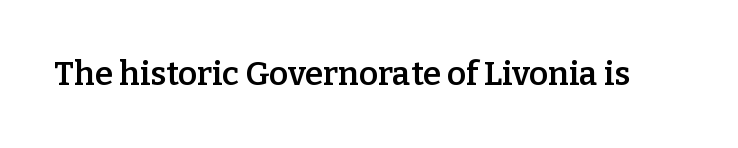
{"serif": "yes", "italic": "no", "bold": "semi", "weight": "semibold", "width": "normal", "stroke_contrast": "low", "x_height": "medium", "monospaced": "no", "underline": "no", "letter_spacing": "normal", "letter_spacing_em": 0.0, "glyph_px": 33}
